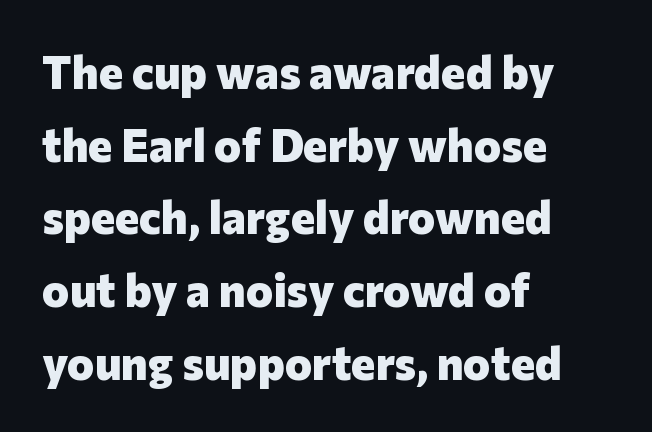
Q: Is the text bold? A: Yes.
Q: Is the text italic (slanted)? A: No, it is upright.
Q: Is the typeface a serif or a sans-serif typeface? A: Sans-serif.
Q: Is the text underlined? A: No.
Q: How is the paragraph aligned? A: Left-aligned.
Q: Is the spacing between letters normal or unusually wide? A: Normal.
Q: Is the spacing between lines tight, normal or loose? A: Normal.
Q: Width (condensed, normal, or wide)? A: Normal.
Q: Stroke contrast? A: Low.
Q: x-height? A: Medium.
Q: Monospaced? A: No.
